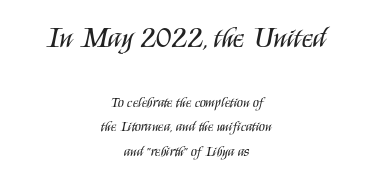
The passage shown has conventional tracking throughout. Neither beginnings nor endings align; midpoints do. Serif or sans? Sans — the stroke terminals are bare. No word sits above an underline.
